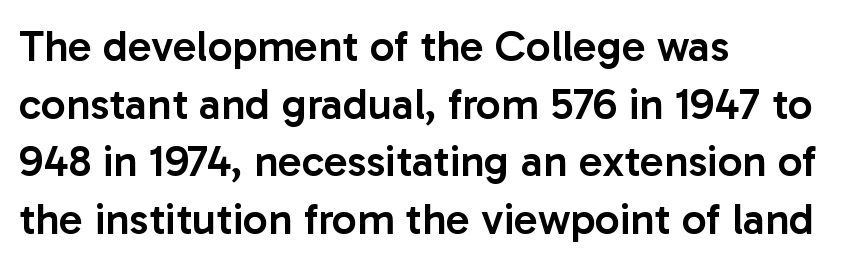
{"serif": "no", "italic": "no", "bold": "semi", "weight": "semibold", "width": "normal", "stroke_contrast": "low", "x_height": "medium", "monospaced": "no", "underline": "no", "align": "left", "line_spacing": "normal", "line_spacing_ratio": 1.31, "letter_spacing": "normal", "letter_spacing_em": 0.0, "glyph_px": 44}
